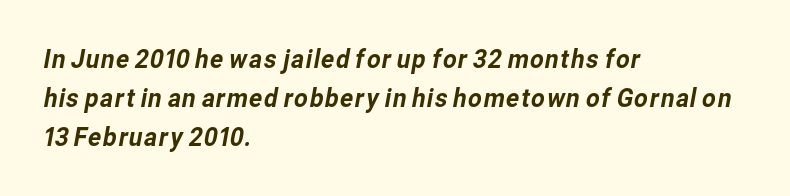
The image shows 27 px text type; set left-aligned, normal line spacing (1.45x), normal letter spacing, not underlined.
